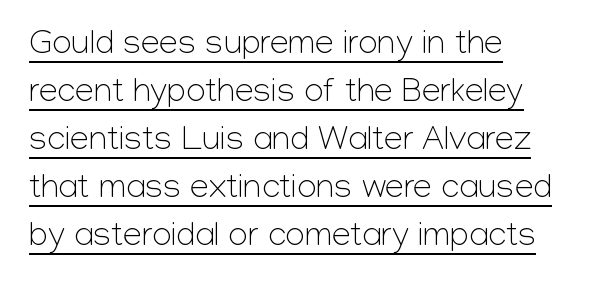
Q: Is the text bold? A: No.
Q: Is the text italic (slanted)? A: No, it is upright.
Q: Is the typeface a serif or a sans-serif typeface? A: Sans-serif.
Q: Is the text underlined? A: Yes.
Q: How is the paragraph aligned? A: Left-aligned.
Q: Is the spacing between letters normal or unusually wide? A: Normal.
Q: Is the spacing between lines tight, normal or loose? A: Normal.
Q: Width (condensed, normal, or wide)? A: Normal.
Q: Stroke contrast? A: Low.
Q: x-height? A: Medium.
Q: Monospaced? A: No.
